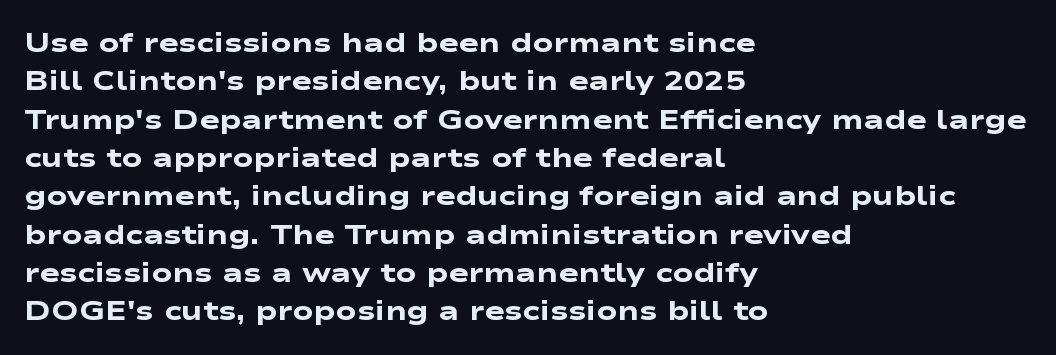
The setting favours the left margin, as ordinary paragraphs usually do. The baseline area is clear. Each glyph is drawn with heavy, bold strokes. Standard letterfit; no display-style spreading of the glyphs. A normal amount of white space separates one row of letters from the next.
